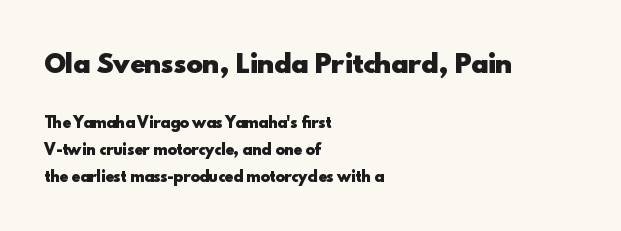
The passage is arranged the way most books set body copy — flush left. Size hierarchy here favors the leading block over the trailing one. The zone under the glyphs is completely vacant. The typesetting leans heavy: a genuine bold. Interline gaps are noticeably wide in this sample. Short note: letters normally spaced.
